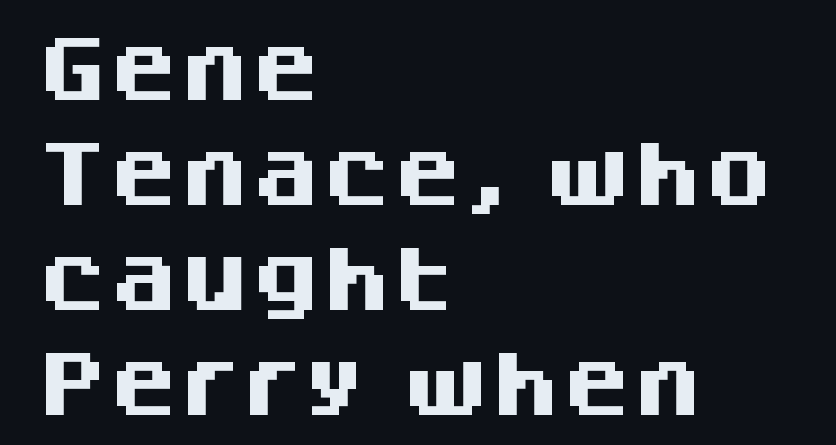
Q: Is the text bold? A: Yes.
Q: Is the text italic (slanted)? A: No, it is upright.
Q: Is the typeface a serif or a sans-serif typeface? A: Sans-serif.
Q: Is the text underlined? A: No.
Q: How is the paragraph aligned? A: Left-aligned.
Q: Is the spacing between letters normal or unusually wide? A: Normal.
Q: Is the spacing between lines tight, normal or loose? A: Normal.
Q: Width (condensed, normal, or wide)? A: Normal.
Q: Stroke contrast? A: Medium.
Q: x-height? A: Large.
Q: Monospaced? A: No.
